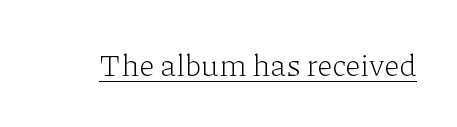
The weight tops out at a normal text grade. In terms of posture, this sample is upright. Caption: lettering with a line underneath. Looks like regular typesetting: each glyph gets only the width it needs.
